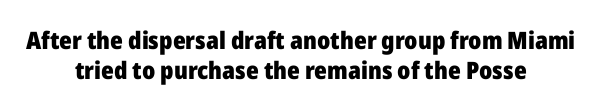
Q: Is the text bold? A: Yes.
Q: Is the text italic (slanted)? A: No, it is upright.
Q: Is the text underlined? A: No.
Q: How is the paragraph aligned? A: Centered.
Q: Is the spacing between letters normal or unusually wide? A: Normal.
Q: Is the spacing between lines tight, normal or loose? A: Normal.
